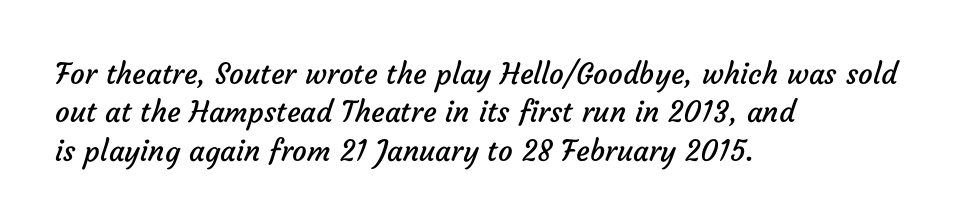
Q: Is the text bold? A: No.
Q: Is the typeface a serif or a sans-serif typeface? A: Sans-serif.
Q: Is the text underlined? A: No.
Q: How is the paragraph aligned? A: Left-aligned.
Q: Is the spacing between letters normal or unusually wide? A: Normal.
Q: Is the spacing between lines tight, normal or loose? A: Normal.
Q: Width (condensed, normal, or wide)? A: Normal.
Q: Stroke contrast? A: Low.
Q: x-height? A: Medium.
Q: Monospaced? A: No.
